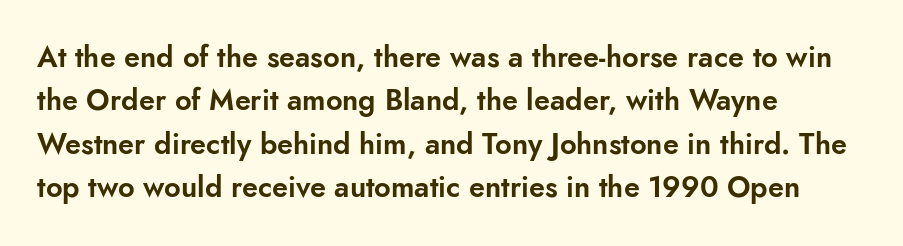
Notice how the passage keeps a crisp vertical edge on the left only. Compared with typical paragraphs, the rows here are spaced about the same. You could call the tracking neutral — neither tight nor loose. The strip under each line holds only bare page.
